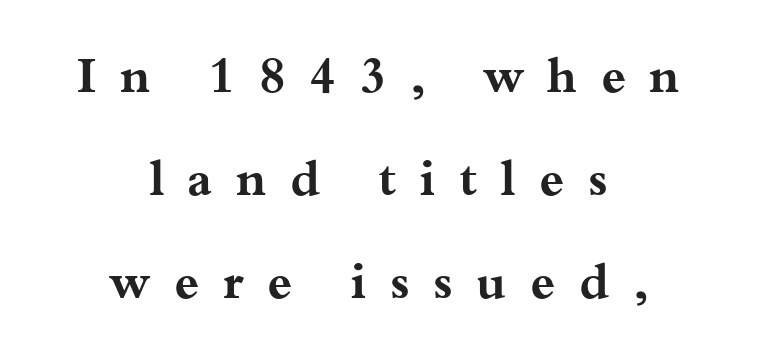
Q: Is the text bold? A: Yes.
Q: Is the text italic (slanted)? A: No, it is upright.
Q: Is the typeface a serif or a sans-serif typeface? A: Serif.
Q: Is the text underlined? A: No.
Q: How is the paragraph aligned? A: Centered.
Q: Is the spacing between letters normal or unusually wide? A: Unusually wide.
Q: Is the spacing between lines tight, normal or loose? A: Loose.
Q: Width (condensed, normal, or wide)? A: Wide.
Q: Stroke contrast? A: Medium.
Q: x-height? A: Small.
Q: Monospaced? A: No.
